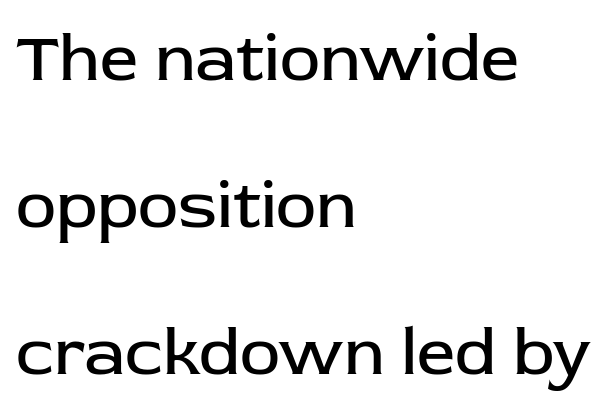
The image shows 68 px regular-weight sans-serif type, upright; set left-aligned, loose line spacing (2.16x), normal letter spacing, not underlined; low stroke contrast and a medium x-height.
